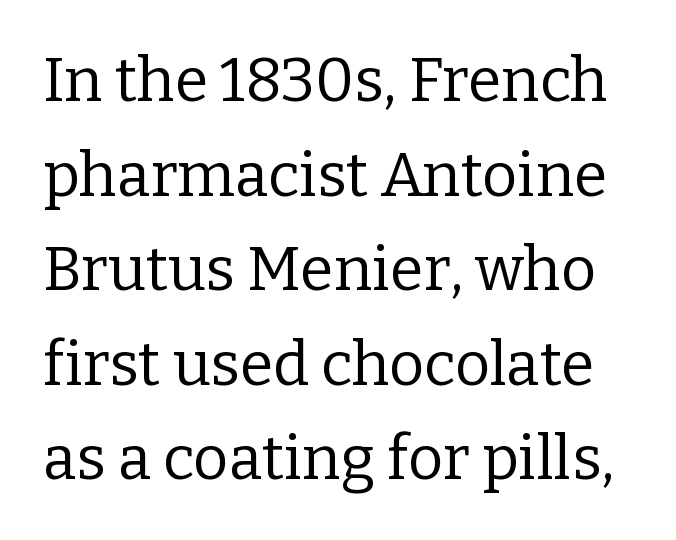
Proportional: the letters do not fall into vertical columns. The designer left line spacing at the default. A typesetter would label this face a serif. Stems and bowls with no extra thickness — not bold. This rendering leaves character spacing at its baseline value. Style check: upright.
